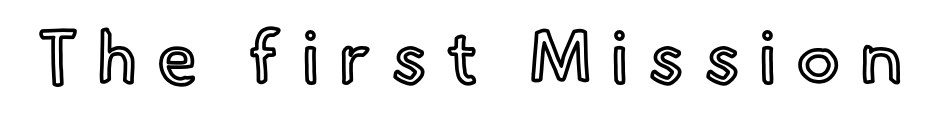
The image shows 73 px text type, upright; set unusually wide letter spacing (+0.27 em), not underlined; a small x-height.
